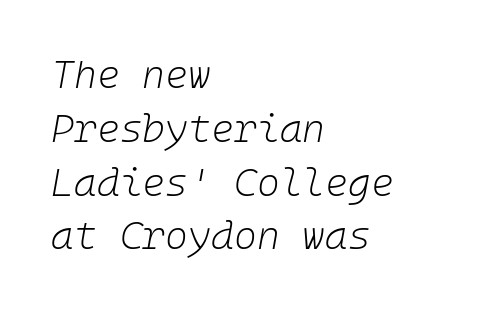
Q: Is the text bold? A: No.
Q: Is the text italic (slanted)? A: Yes, it leans right by about 10 degrees.
Q: Is the text underlined? A: No.
Q: How is the paragraph aligned? A: Left-aligned.
Q: Is the spacing between letters normal or unusually wide? A: Normal.
Q: Is the spacing between lines tight, normal or loose? A: Normal.
Q: Width (condensed, normal, or wide)? A: Normal.
Q: Stroke contrast? A: Low.
Q: x-height? A: Medium.
